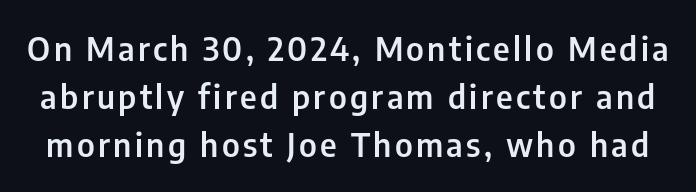
The image shows 33 px semibold, condensed sans-serif type, upright; set normal line spacing (1.45x), not underlined; low stroke contrast and a medium x-height.
